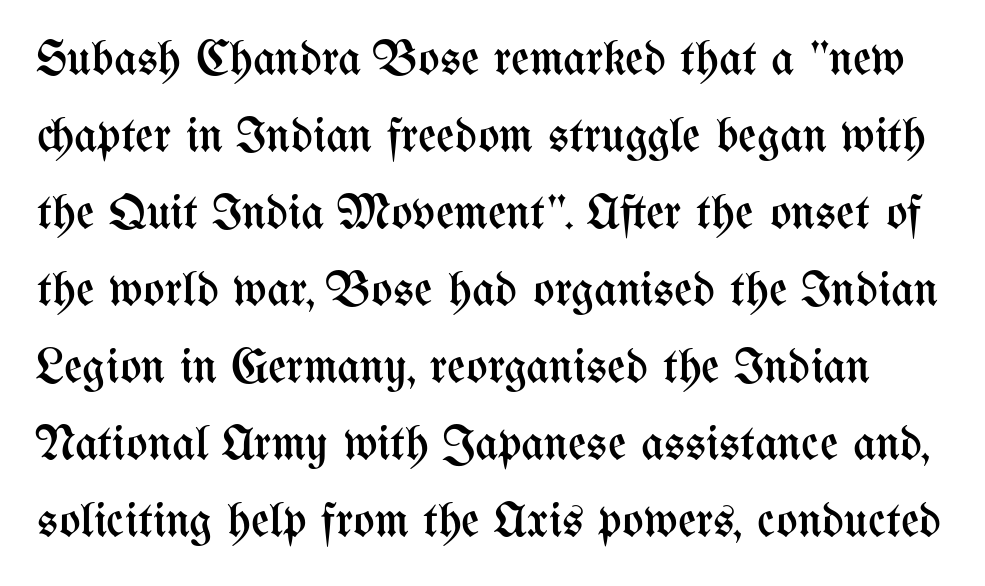
The image shows 50 px regular-weight, condensed type, upright; set normal line spacing (1.54x), normal letter spacing, not underlined; medium stroke contrast and a medium x-height.
